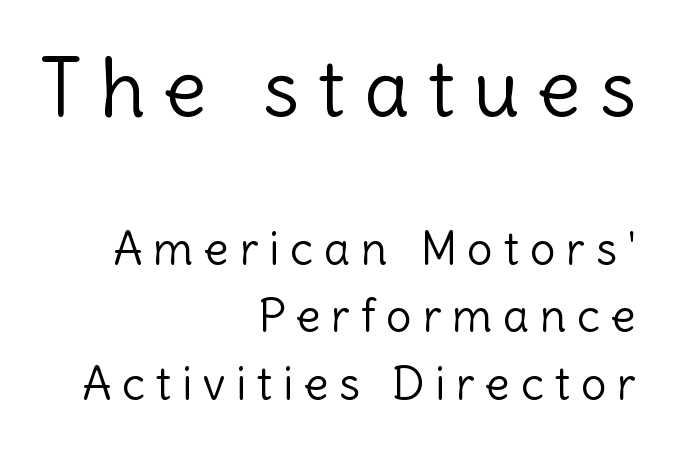
{"serif": "no", "italic": "no", "bold": "no", "weight": "light", "width": "normal", "x_height": "medium", "monospaced": "no", "underline": "no", "align": "right", "line_spacing": "normal", "line_spacing_ratio": 1.47, "letter_spacing": "wide", "letter_spacing_em": 0.23, "larger_block": "first", "size_ratio": 1.74, "glyph_px": 80}
